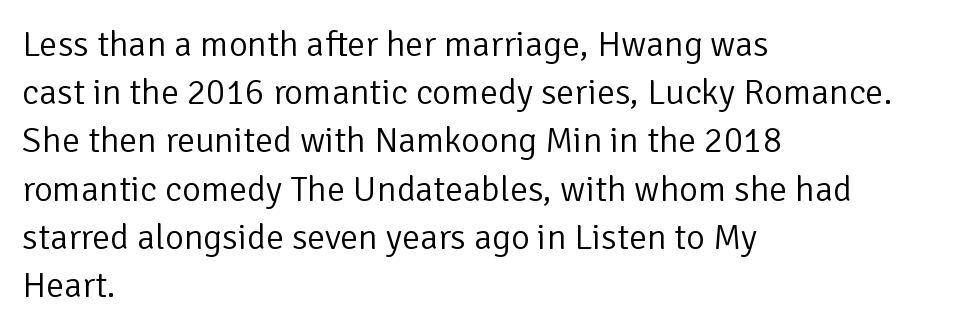
This is not heavy type; no bold has been used. No extra tracking has been applied to these lines. If you measured baseline to baseline, you'd find a middling distance. Does the lettering tilt? It doesn't — this is upright.
